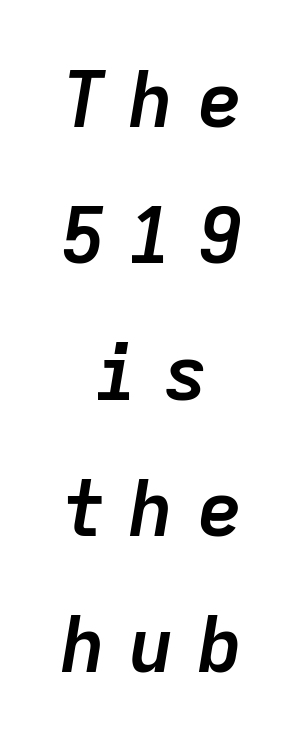
Anything drawn beneath the words? Only blank space. The lines in this sample share a center point and differ in where they start and stop. The rendering uses typewriter-style spacing with identical character cells. The tracking reads as deliberately expanded to a designer's eye.
